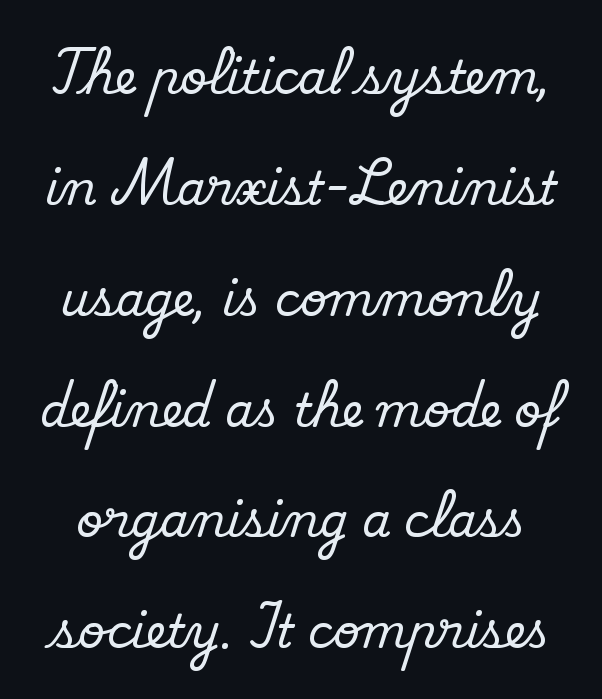
The image shows 46 px serif type; set loose line spacing (2.41x), normal letter spacing, not underlined; medium stroke contrast and a small x-height.
